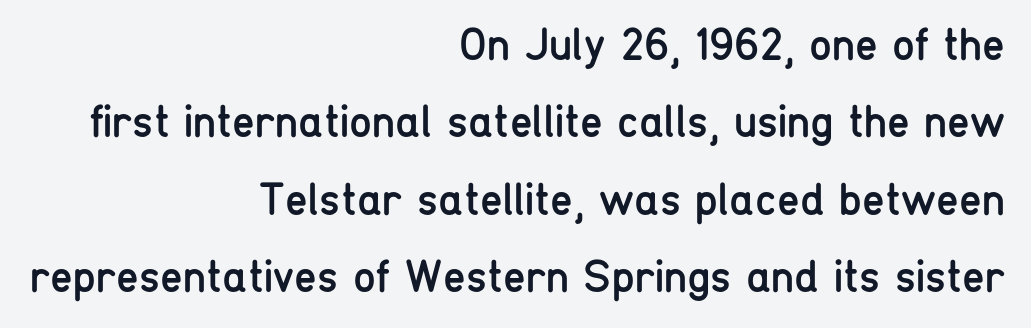
Grotesque or geometric, the face here clearly has no serifs. How are the letters spaced? Ordinarily, with no added tracking. Underline: absent. Each new line begins a customary step beneath the previous one. The typography opts for an upright posture over an oblique one. Is this a fixed-width face? No — the glyphs have proportional, varying widths.
